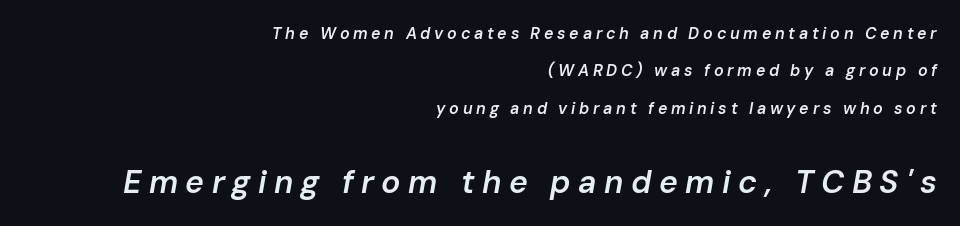
The image shows 32 px semibold type, italic (leaning right); set right-aligned, loose line spacing (2.34x), unusually wide letter spacing (+0.23 em), not underlined; the second (bottom) block is 2.0x larger; low stroke contrast and a medium x-height.
